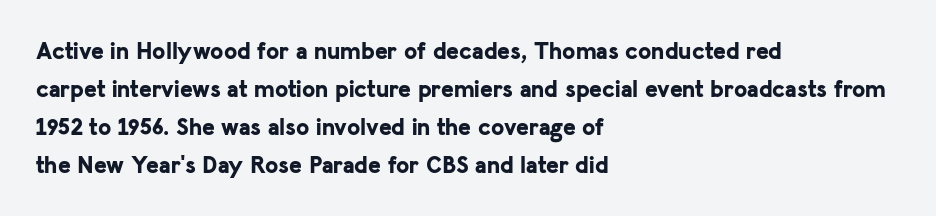
{"italic": "no", "bold": "yes", "underline": "no", "align": "left", "line_spacing": "normal", "line_spacing_ratio": 1.58, "letter_spacing": "normal", "letter_spacing_em": 0.0, "glyph_px": 24}
